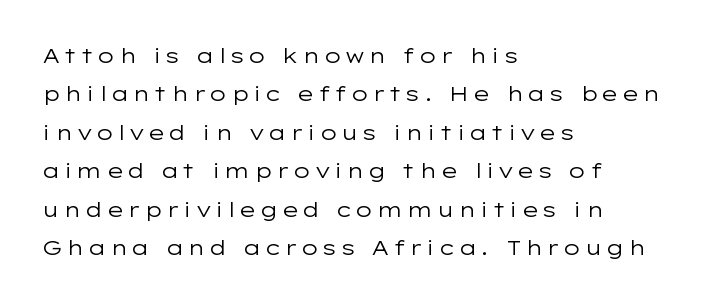
Q: Is the text bold? A: No.
Q: Is the text italic (slanted)? A: No, it is upright.
Q: Is the text underlined? A: No.
Q: How is the paragraph aligned? A: Left-aligned.
